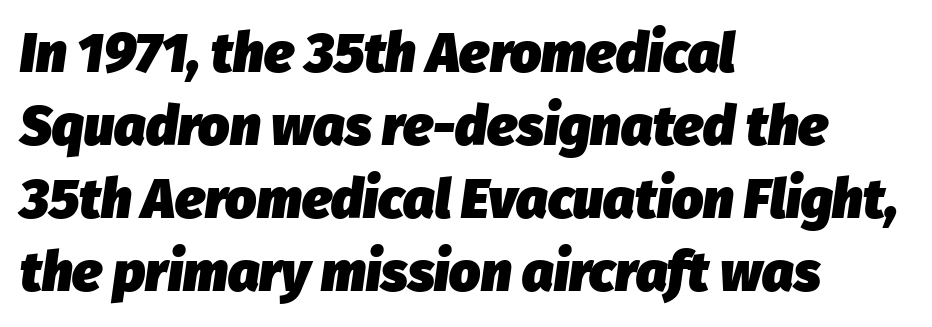
{"italic": "yes", "lean": "right", "slant_degrees": 8, "bold": "yes", "weight": "heavy", "width": "normal", "stroke_contrast": "low", "x_height": "medium", "monospaced": "no", "underline": "no", "align": "left", "line_spacing": "normal", "line_spacing_ratio": 1.33, "letter_spacing": "normal", "letter_spacing_em": 0.0, "glyph_px": 55}
